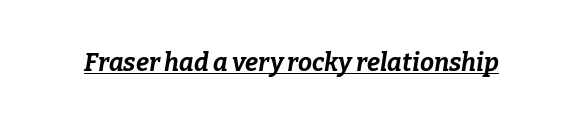
Chunky letters — that's bold for sure. Nothing unusual about the tracking: characters are spaced as the font intends. Is there an underline? Yes — a line sits under the letters. The font's italic variant was chosen for this text.
